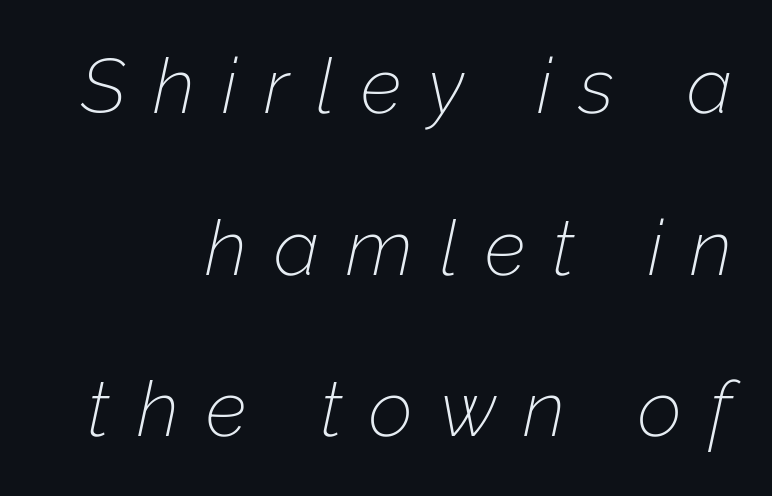
Q: Is the text bold? A: No.
Q: Is the text italic (slanted)? A: Yes, it leans right by about 12 degrees.
Q: Is the text underlined? A: No.
Q: How is the paragraph aligned? A: Right-aligned.
Q: Is the spacing between letters normal or unusually wide? A: Unusually wide.
Q: Is the spacing between lines tight, normal or loose? A: Loose.
Q: Width (condensed, normal, or wide)? A: Normal.
Q: Stroke contrast? A: Low.
Q: x-height? A: Medium.
Q: Monospaced? A: No.
